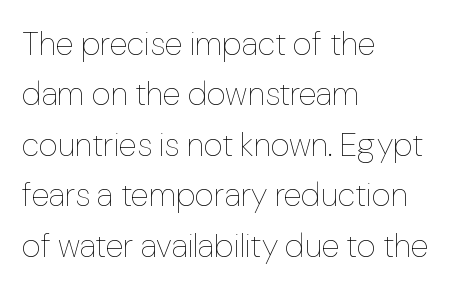
The image shows 33 px thin type, upright; set left-aligned, normal line spacing (1.53x), normal letter spacing, not underlined; low stroke contrast and a medium x-height.
